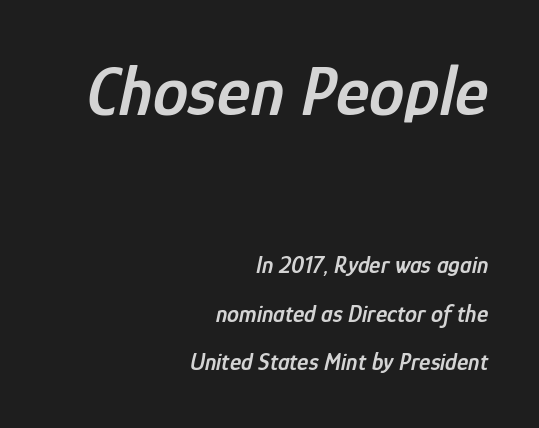
The compositor pushed each line to the right boundary. This sample has the flowing, uneven cadence of proportional lettering. Beneath every word, the page is bare. Summary of vertical rhythm: relaxed, with wide interline spacing. These lines were composed using italics.
